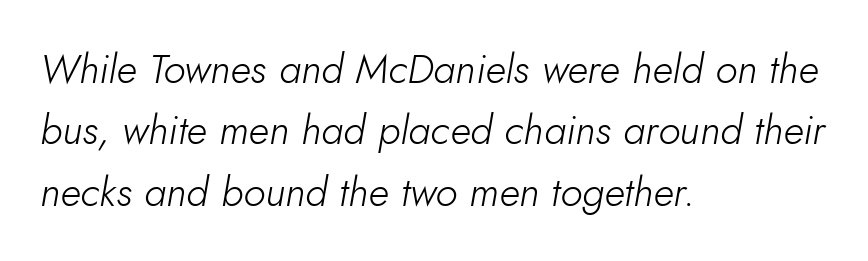
Q: Is the text bold? A: No.
Q: Is the text italic (slanted)? A: Yes, it leans right by about 10 degrees.
Q: Is the text underlined? A: No.
Q: How is the paragraph aligned? A: Left-aligned.
Q: Is the spacing between letters normal or unusually wide? A: Normal.
Q: Is the spacing between lines tight, normal or loose? A: Normal.
Q: Width (condensed, normal, or wide)? A: Normal.
Q: Stroke contrast? A: Low.
Q: x-height? A: Small.
Q: Monospaced? A: No.
